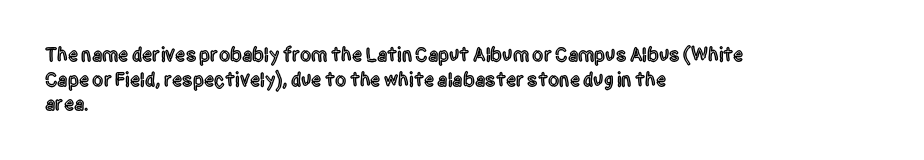
{"italic": "no", "underline": "no", "align": "left", "line_spacing_ratio": 1.23, "letter_spacing": "normal", "letter_spacing_em": 0.0, "glyph_px": 20}
